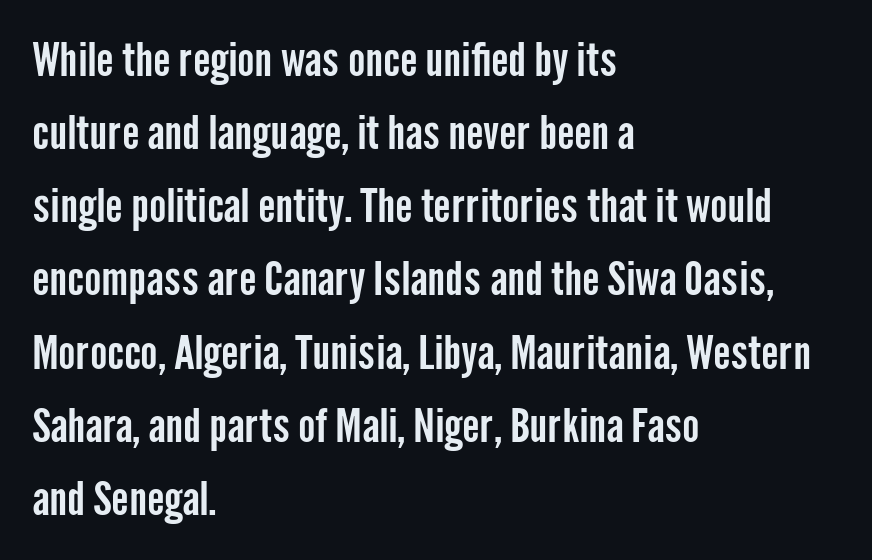
The image shows 46 px condensed sans-serif type, upright; set left-aligned, normal line spacing (1.59x), normal letter spacing, not underlined; low stroke contrast and a medium x-height.
